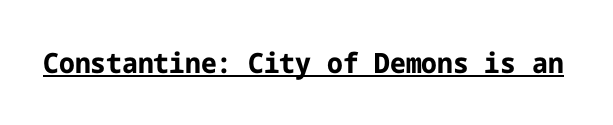
Like a heading marked for emphasis, these lines bear an underscore. Style check: upright. Serifs: no, the terminals of the letterforms are clean. As a designer I'd log this as weight 700, bold.
